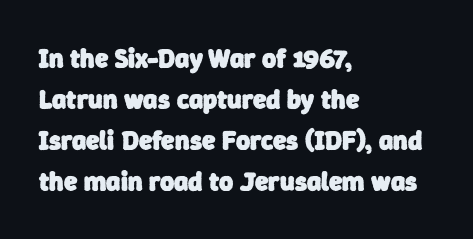
The image shows 27 px bold type; set left-aligned, normal line spacing (1.52x), normal letter spacing, not underlined.
